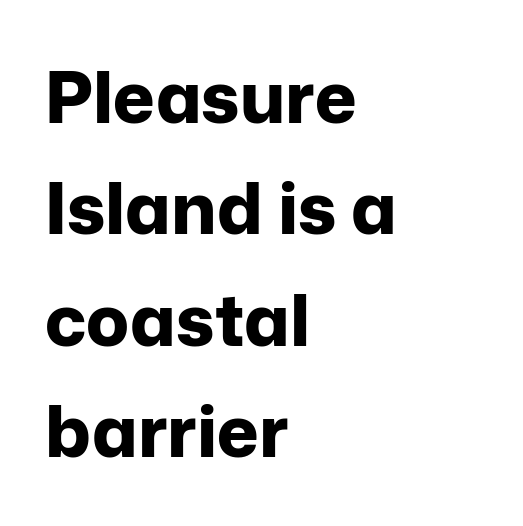
Q: Is the text bold? A: Yes.
Q: Is the text italic (slanted)? A: No, it is upright.
Q: Is the typeface a serif or a sans-serif typeface? A: Sans-serif.
Q: Is the text underlined? A: No.
Q: How is the paragraph aligned? A: Left-aligned.
Q: Is the spacing between letters normal or unusually wide? A: Normal.
Q: Is the spacing between lines tight, normal or loose? A: Normal.
Q: Width (condensed, normal, or wide)? A: Normal.
Q: Stroke contrast? A: Low.
Q: x-height? A: Medium.
Q: Monospaced? A: No.
